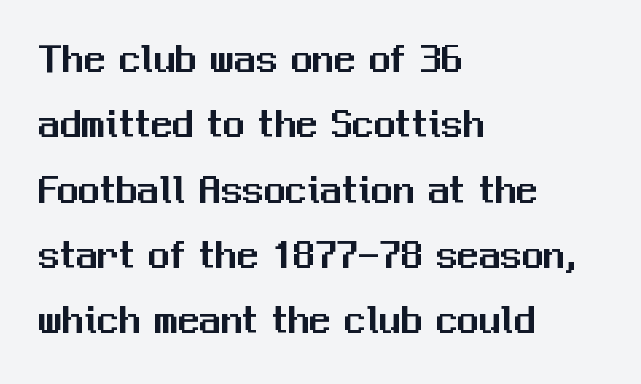
The image shows 43 px sans-serif type, upright; set left-aligned, normal line spacing (1.52x), normal letter spacing, not underlined; medium stroke contrast and a medium x-height.
